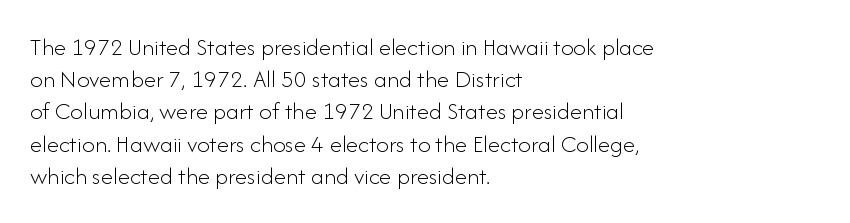
{"italic": "no", "bold": "no", "underline": "no", "align": "left", "line_spacing": "normal", "line_spacing_ratio": 1.29, "letter_spacing": "normal", "letter_spacing_em": 0.0, "glyph_px": 25}
